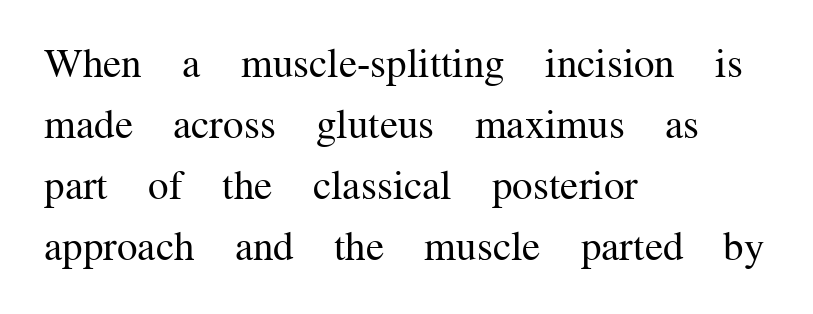
Baseline-to-baseline distance is the conventional proportion of letter height. A student would call this left alignment; a typographer would say flush left, rag right. The letters stand upright; this is a roman face. The face used here is proportionally spaced, like ordinary book or web type. The horizontal fit of the characters is conventional and even.
